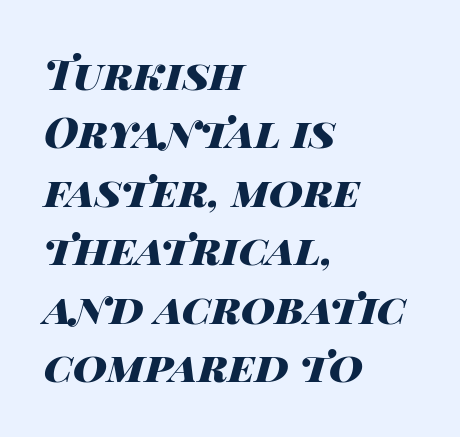
{"italic": "yes", "lean": "right", "slant_degrees": 14, "bold": "yes", "weight": "heavy", "width": "wide", "stroke_contrast": "high", "x_height": "large", "monospaced": "no", "underline": "no", "align": "left", "line_spacing": "normal", "line_spacing_ratio": 1.39, "letter_spacing": "normal", "letter_spacing_em": 0.0, "glyph_px": 42}
